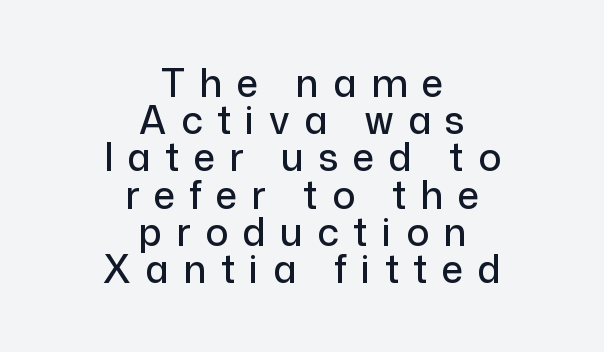
The image shows 38 px sans-serif type, upright; set centered, tight line spacing (0.98x), unusually wide letter spacing (+0.38 em), not underlined; low stroke contrast and a medium x-height.
